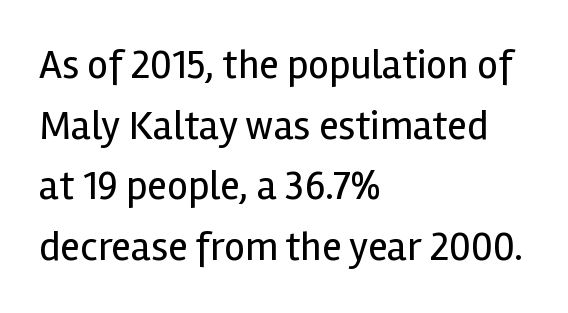
{"serif": "no", "italic": "no", "bold": "no", "weight": "regular", "width": "normal", "x_height": "medium", "monospaced": "no", "underline": "no", "align": "left", "line_spacing": "normal", "line_spacing_ratio": 1.48, "letter_spacing": "normal", "letter_spacing_em": 0.0, "glyph_px": 41}
